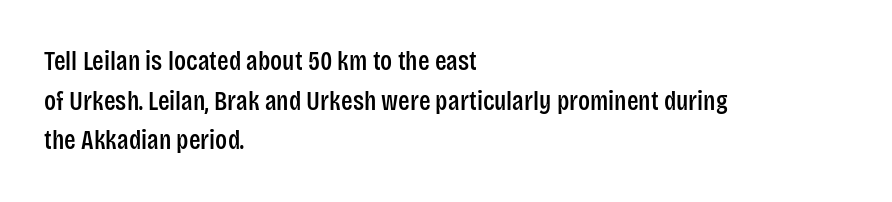
Reading down the column, the eye jumps a familiar distance to each next line. The gaps between neighbouring characters are ordinary and unremarkable. Every character sits straight up, as roman type does. These lines stack with their left ends in a neat column. Bare-footed words on every line.
